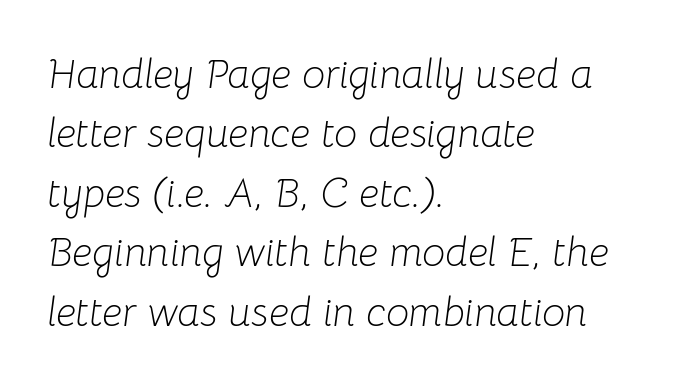
Stem width sits at or under what a default text font uses. Italic? Definitely — the glyphs are oblique. Think of a printed novel: that variable character pitch is what you see here. Check under the words: just untouched page. Line spacing here is normal.
